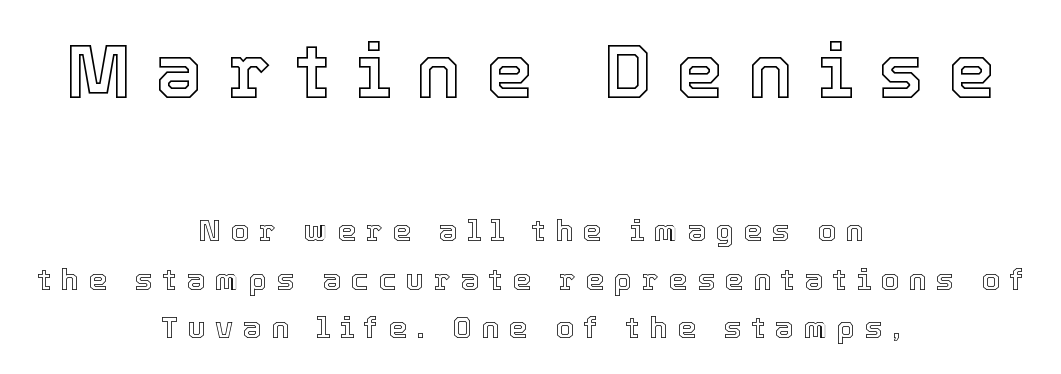
{"italic": "no", "width": "normal", "x_height": "medium", "monospaced": "no", "underline": "no", "align": "center", "line_spacing": "normal", "line_spacing_ratio": 1.63, "letter_spacing": "wide", "letter_spacing_em": 0.32, "larger_block": "first", "size_ratio": 2.53, "glyph_px": 76}
